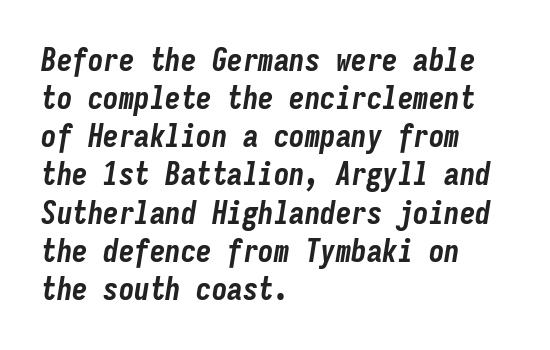
Q: Is the text bold? A: Yes.
Q: Is the text italic (slanted)? A: Yes, it leans right by about 9 degrees.
Q: Is the text underlined? A: No.
Q: How is the paragraph aligned? A: Left-aligned.
Q: Is the spacing between letters normal or unusually wide? A: Normal.
Q: Width (condensed, normal, or wide)? A: Condensed.
Q: Stroke contrast? A: Low.
Q: x-height? A: Medium.
Q: Monospaced? A: Yes.
